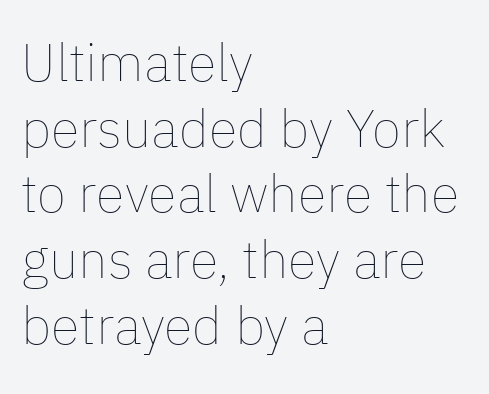
{"italic": "no", "bold": "no", "weight": "thin", "width": "normal", "stroke_contrast": "low", "x_height": "medium", "monospaced": "no", "underline": "no", "align": "left", "line_spacing_ratio": 1.24, "letter_spacing": "normal", "letter_spacing_em": 0.0, "glyph_px": 53}
